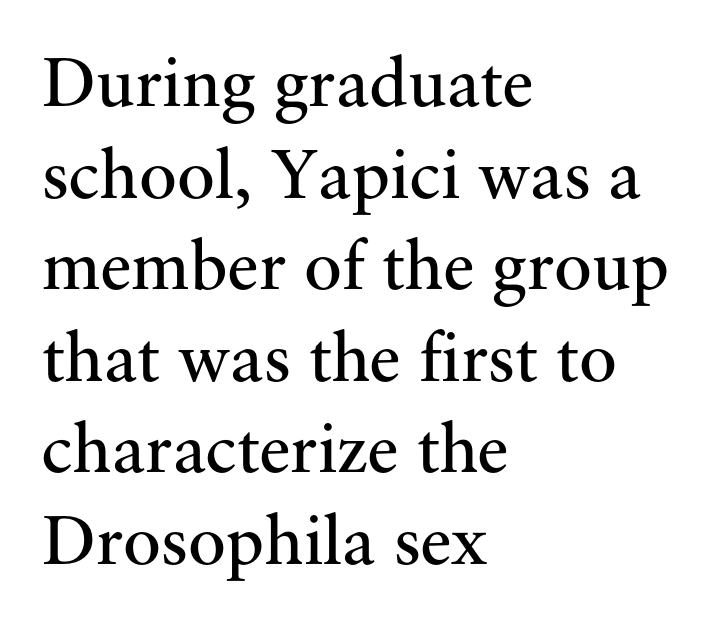
Font category for this specimen: serif. The letters stand straight up with perfectly vertical stems. You could not count columns in this text — the font is proportionally spaced. Rows of type keep a routine distance in the vertical direction. Does the copy run flush right? No — it runs flush left.
